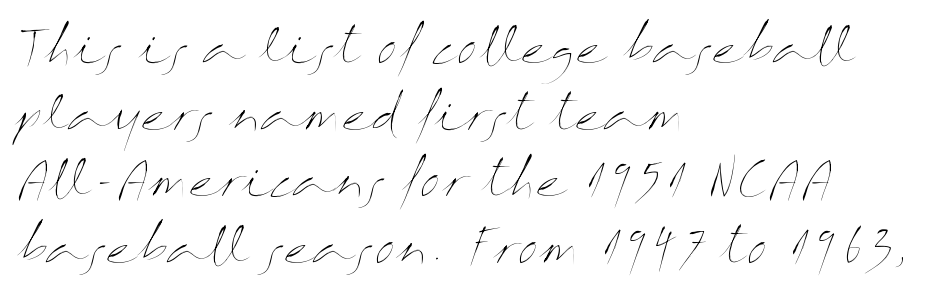
{"bold": "no", "weight": "thin", "width": "wide", "stroke_contrast": "medium", "x_height": "medium", "monospaced": "no", "underline": "no", "align": "left", "line_spacing": "normal", "line_spacing_ratio": 1.45, "letter_spacing": "normal", "letter_spacing_em": 0.0, "glyph_px": 46}
